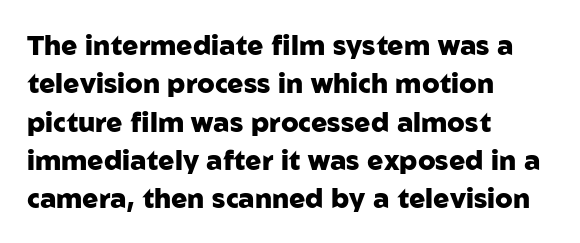
Glyph-to-glyph distance matches everyday printed text. Notice how thick the strokes are: this is what a full bold looks like. A normal amount of white space separates one row of letters from the next. Only glyphs here, with clear space below each row. Vertical strokes here are truly vertical.
